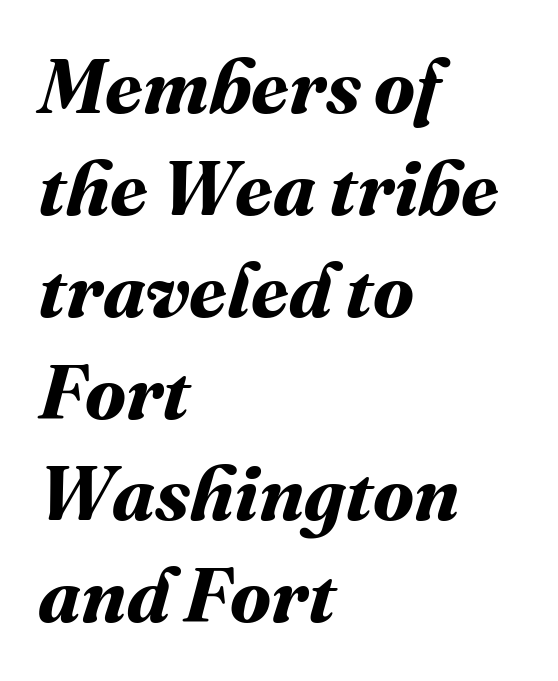
{"bold": "yes", "weight": "bold", "width": "normal", "stroke_contrast": "medium", "x_height": "medium", "monospaced": "no", "underline": "no", "align": "left", "line_spacing": "normal", "line_spacing_ratio": 1.34, "letter_spacing": "normal", "letter_spacing_em": 0.0, "glyph_px": 76}
